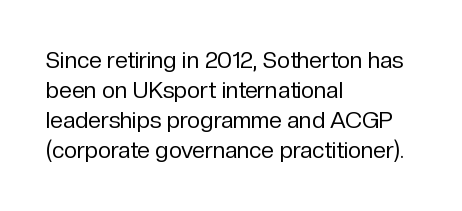
The image shows 23 px text type, upright; set left-aligned, normal line spacing (1.31x), normal letter spacing, not underlined.
